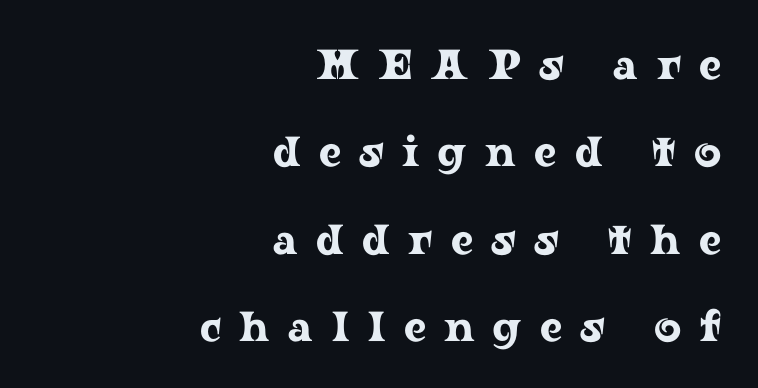
{"serif": "yes", "italic": "no", "width": "wide", "stroke_contrast": "low", "x_height": "medium", "monospaced": "no", "underline": "no", "align": "right", "line_spacing": "loose", "line_spacing_ratio": 2.08, "letter_spacing": "wide", "letter_spacing_em": 0.44, "glyph_px": 42}
